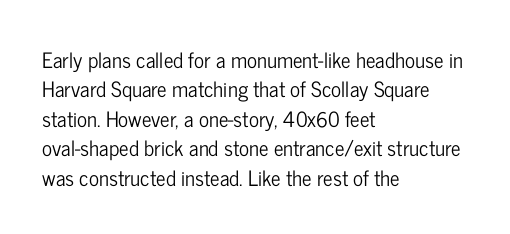
{"italic": "no", "underline": "no", "align": "left", "line_spacing": "normal", "line_spacing_ratio": 1.4, "letter_spacing": "normal", "letter_spacing_em": 0.0, "glyph_px": 21}
